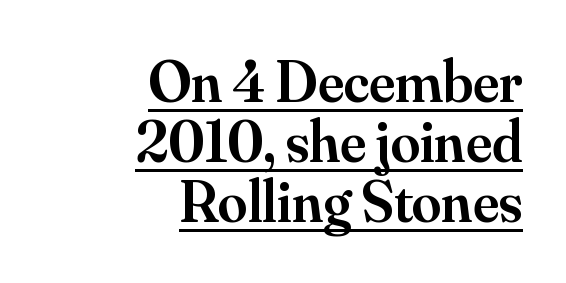
Q: Is the text bold? A: Semi-bold.
Q: Is the text italic (slanted)? A: No, it is upright.
Q: Is the typeface a serif or a sans-serif typeface? A: Serif.
Q: Is the text underlined? A: Yes.
Q: How is the paragraph aligned? A: Right-aligned.
Q: Is the spacing between letters normal or unusually wide? A: Normal.
Q: Is the spacing between lines tight, normal or loose? A: Tight.
Q: Width (condensed, normal, or wide)? A: Normal.
Q: Stroke contrast? A: Medium.
Q: x-height? A: Small.
Q: Monospaced? A: No.
